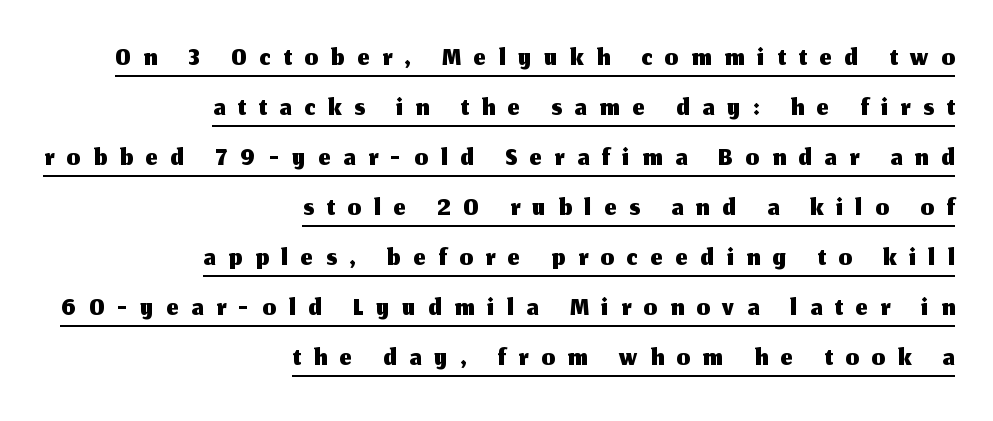
Q: Is the text italic (slanted)? A: No, it is upright.
Q: Is the typeface a serif or a sans-serif typeface? A: Sans-serif.
Q: Is the text underlined? A: Yes.
Q: How is the paragraph aligned? A: Right-aligned.
Q: Is the spacing between letters normal or unusually wide? A: Unusually wide.
Q: Width (condensed, normal, or wide)? A: Normal.
Q: Stroke contrast? A: Medium.
Q: x-height? A: Medium.
Q: Monospaced? A: No.
